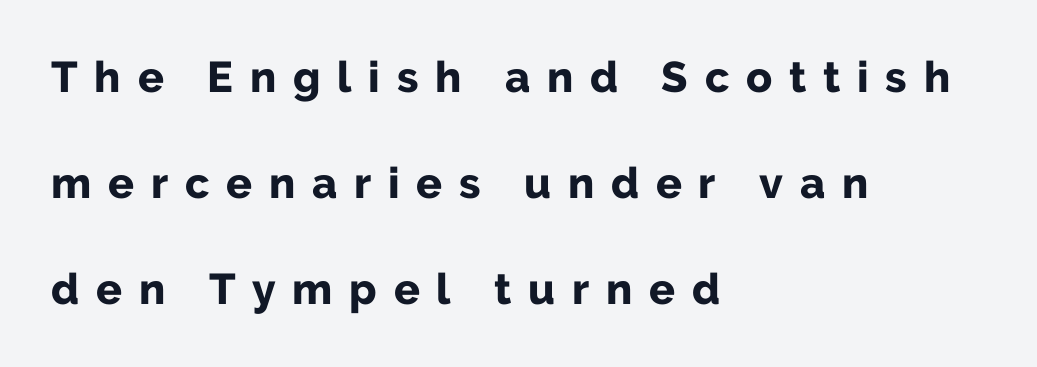
Every stem runs plumb, perpendicular to the baseline. A full-strength bold gives these letters their thick strokes. Look at the bottom of the vertical strokes: they stop flat, with no serifs. Plain, unruled lines of type. A typesetter would call this proportional, since set widths differ per character. Successive baselines arrive slowly, with a big drop between each.
